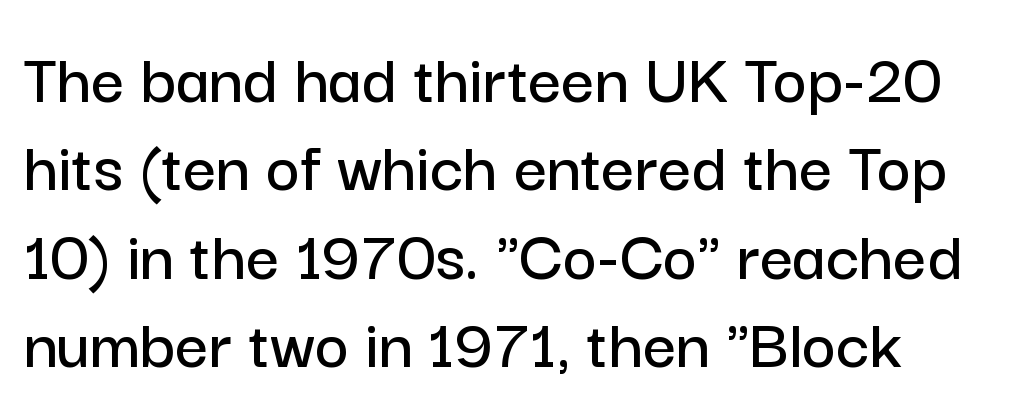
Rule under the text: the space is simply empty. One-word summary of the alignment: left. The face used here is proportionally spaced, like ordinary book or web type. Nobody touched the tracking dial on this one.
